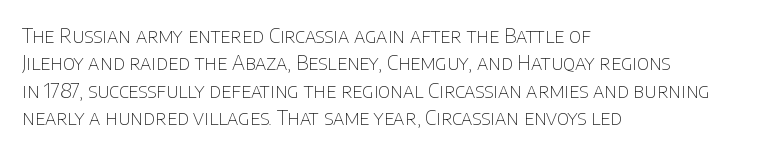
Q: Is the text bold? A: No.
Q: Is the text italic (slanted)? A: No, it is upright.
Q: Is the text underlined? A: No.
Q: How is the paragraph aligned? A: Left-aligned.
Q: Is the spacing between letters normal or unusually wide? A: Normal.
Q: Is the spacing between lines tight, normal or loose? A: Normal.
